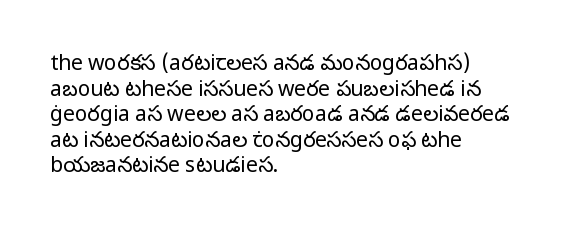
{"italic": "no", "bold": "no", "underline": "no", "align": "left", "line_spacing_ratio": 1.22, "letter_spacing": "normal", "letter_spacing_em": 0.0, "glyph_px": 21}
